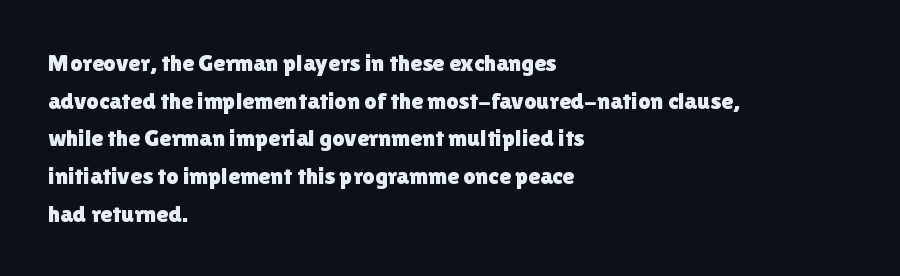
Students, observe: this is what conventionally led text looks like. When letters stand straight like this, we call the style roman or upright. Horizontally, the lines are justified to the leading edge only. The type is set solid horizontally, with unmodified tracking. The baseline area is clear.
